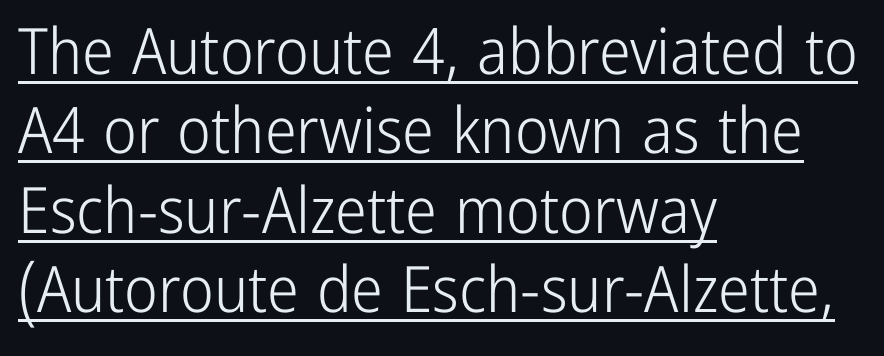
The image shows 64 px light, condensed sans-serif type, upright; set left-aligned, line spacing 1.24x, normal letter spacing, underlined; low stroke contrast and a medium x-height.
